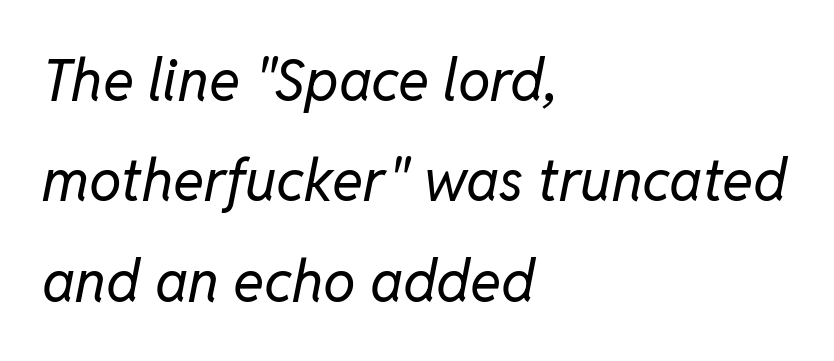
{"italic": "yes", "lean": "right", "slant_degrees": 11, "bold": "no", "weight": "regular", "width": "normal", "stroke_contrast": "low", "x_height": "medium", "monospaced": "no", "underline": "no", "align": "left", "line_spacing_ratio": 1.73, "letter_spacing": "normal", "letter_spacing_em": 0.0, "glyph_px": 58}
